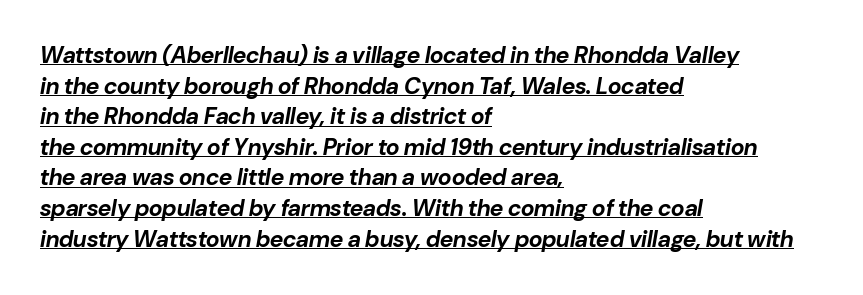
The image shows 23 px bold type, italic (leaning right); set left-aligned, normal line spacing (1.33x), normal letter spacing, underlined.
